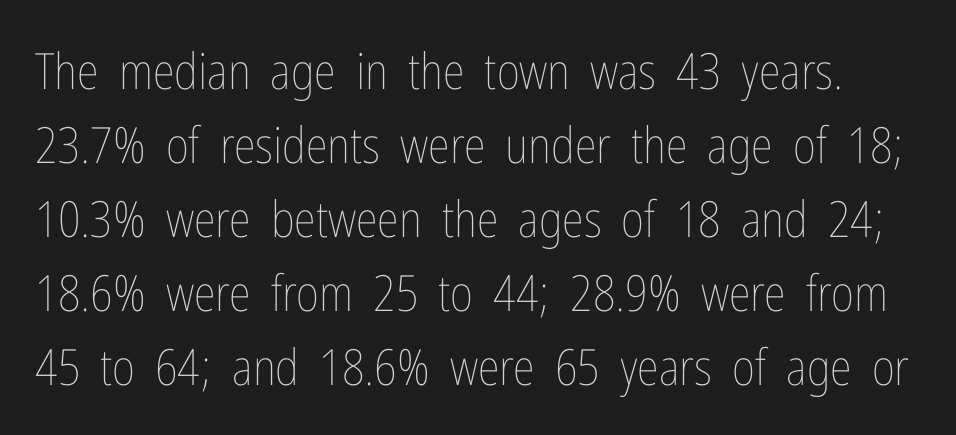
Q: Is the text bold? A: No.
Q: Is the text italic (slanted)? A: No, it is upright.
Q: Is the text underlined? A: No.
Q: Is the spacing between letters normal or unusually wide? A: Normal.
Q: Is the spacing between lines tight, normal or loose? A: Normal.
Q: Width (condensed, normal, or wide)? A: Condensed.
Q: Stroke contrast? A: Low.
Q: x-height? A: Medium.
Q: Monospaced? A: No.
